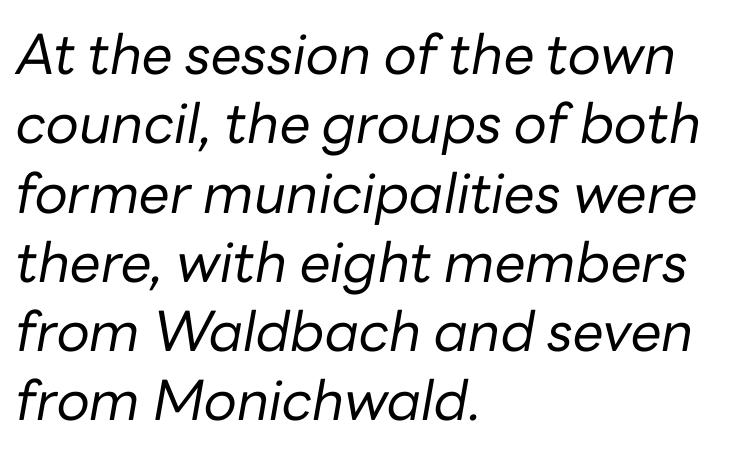
{"italic": "yes", "lean": "right", "slant_degrees": 10, "bold": "no", "weight": "regular", "width": "normal", "stroke_contrast": "low", "x_height": "medium", "monospaced": "no", "underline": "no", "align": "left", "line_spacing": "normal", "line_spacing_ratio": 1.26, "letter_spacing": "normal", "letter_spacing_em": 0.0, "glyph_px": 55}
